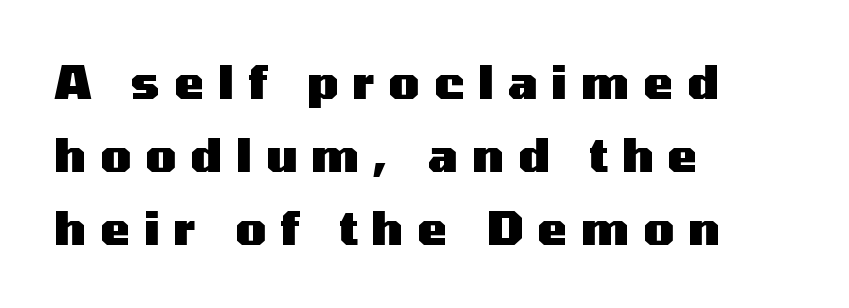
These words are printed bold, with thick strokes throughout. Has an underline been added? It has not. Is there much room between lines? A standard amount, neither cramped nor airy. In CSS terms this would be text-align: left. The axis of the letterforms is exactly vertical.
